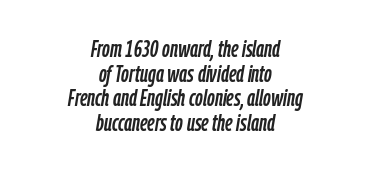
{"italic": "yes", "lean": "right", "slant_degrees": 9, "underline": "no", "align": "center", "line_spacing": "tight", "line_spacing_ratio": 1.03, "letter_spacing": "normal", "letter_spacing_em": 0.0, "glyph_px": 24}
